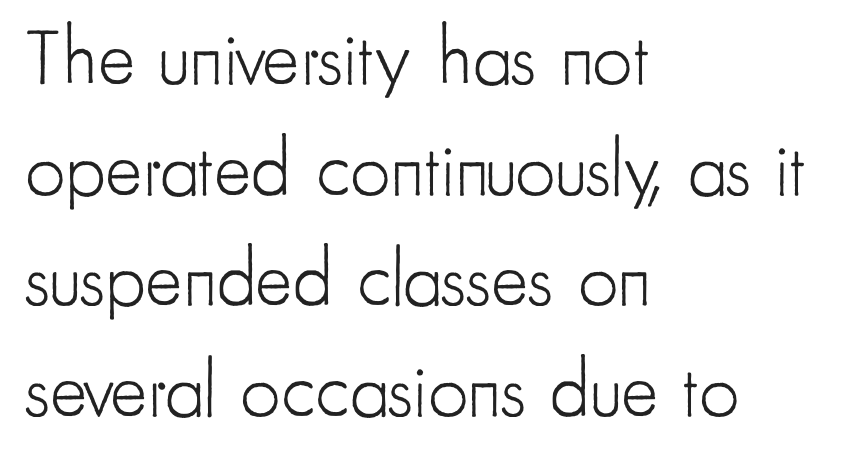
The image shows 79 px light, condensed sans-serif type, upright; set left-aligned, normal line spacing (1.4x), normal letter spacing, not underlined; low stroke contrast and a small x-height.
